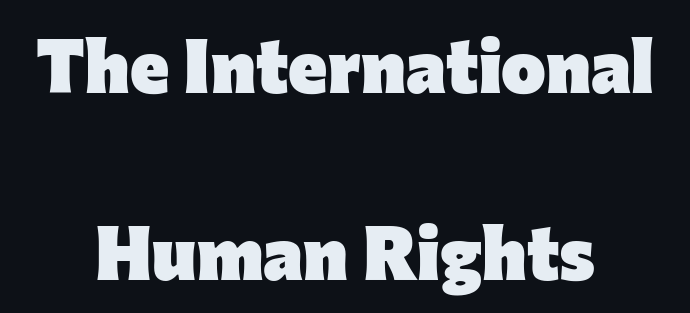
{"serif": "no", "italic": "no", "bold": "yes", "weight": "heavy", "width": "normal", "stroke_contrast": "low", "x_height": "medium", "monospaced": "no", "underline": "no", "align": "center", "line_spacing": "loose", "line_spacing_ratio": 2.5, "letter_spacing": "normal", "letter_spacing_em": 0.0, "glyph_px": 75}
